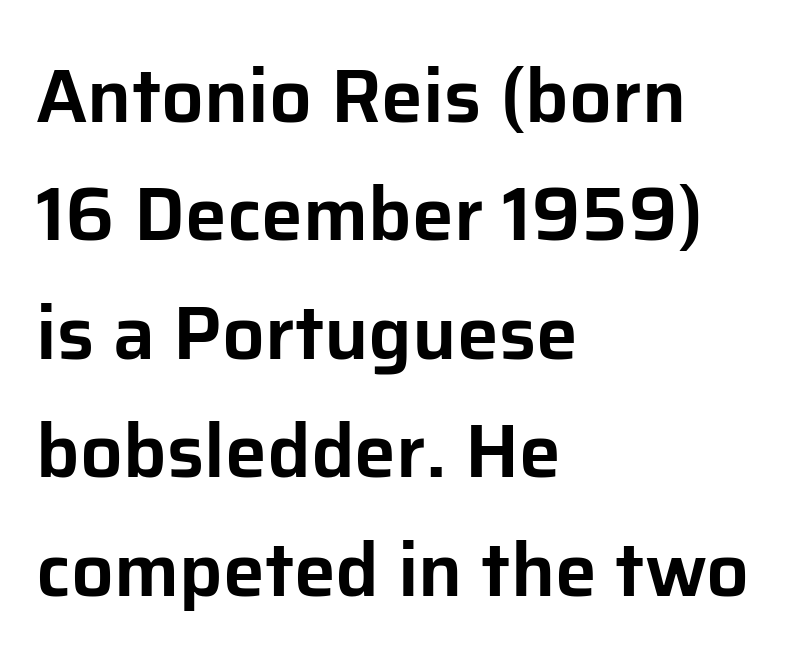
The image shows 75 px sans-serif type, upright; set left-aligned, normal line spacing (1.58x), normal letter spacing, not underlined; low stroke contrast and a medium x-height.
